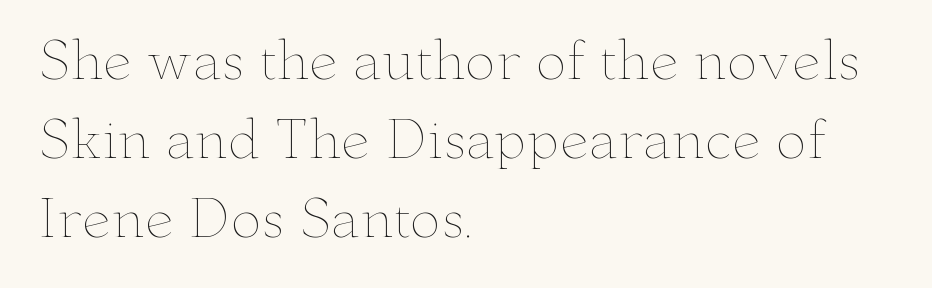
Characters remain perfectly vertical along every line. No letter is thick-stroked: the sample isn't bold. Leftover space on each line is placed entirely after the last word. Lines of text with bare space underneath.
